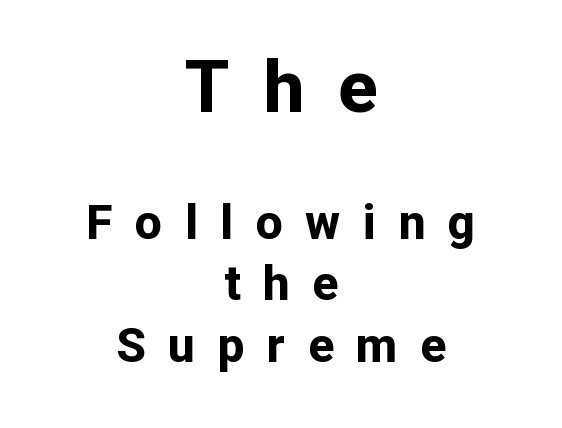
The image shows 72 px bold sans-serif type, upright; set centered, normal line spacing (1.28x), unusually wide letter spacing (+0.47 em), not underlined; the first (top) block is 1.5x larger; low stroke contrast and a medium x-height.
